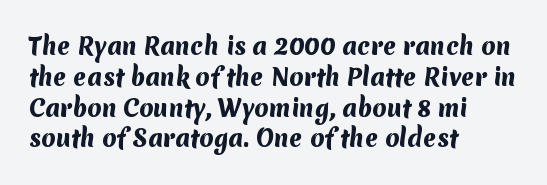
{"bold": "yes", "underline": "no", "align": "left", "line_spacing": "normal", "line_spacing_ratio": 1.34, "letter_spacing": "normal", "letter_spacing_em": 0.0, "glyph_px": 23}
